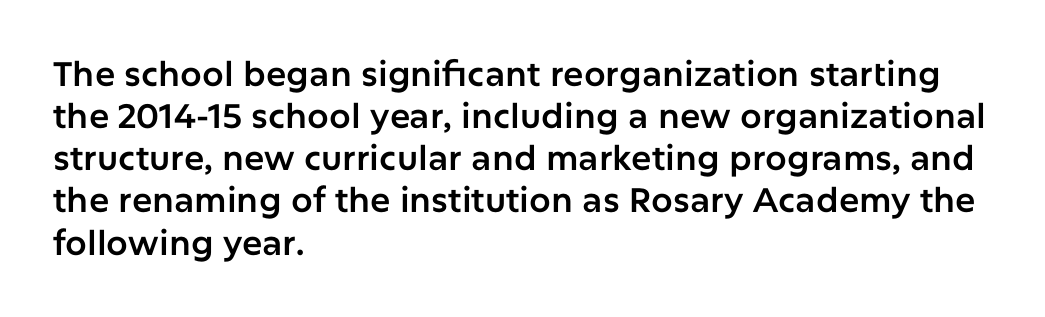
The image shows 34 px sans-serif type, upright; set left-aligned, line spacing 1.24x, normal letter spacing, not underlined; low stroke contrast and a medium x-height.
